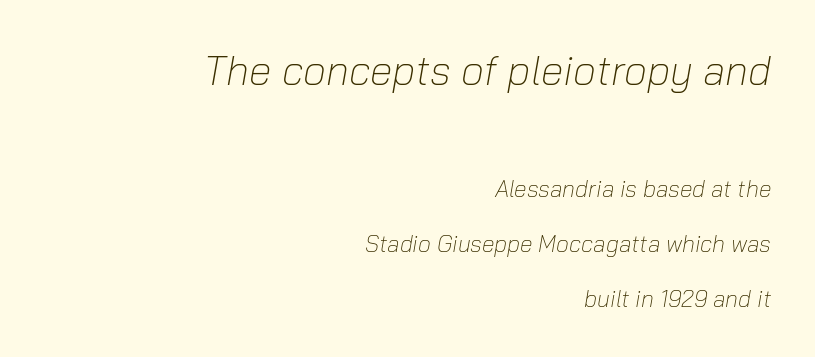
The image shows 41 px light type, italic (leaning right); set right-aligned, loose line spacing (2.38x), normal letter spacing, not underlined; the first (top) block is 1.78x larger; low stroke contrast and a medium x-height.
